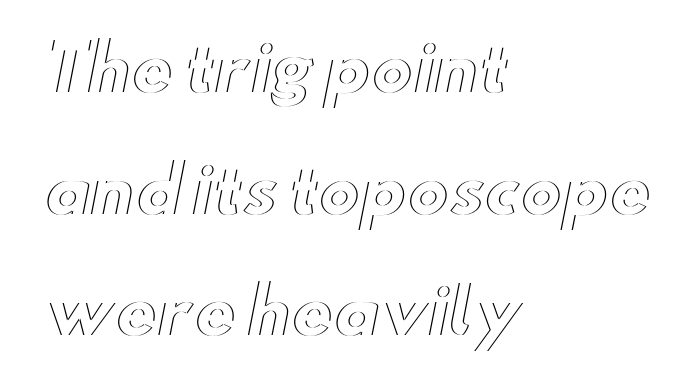
{"width": "wide", "x_height": "small", "monospaced": "no", "underline": "no", "align": "left", "line_spacing": "loose", "line_spacing_ratio": 1.93, "letter_spacing": "normal", "letter_spacing_em": 0.0, "glyph_px": 63}
